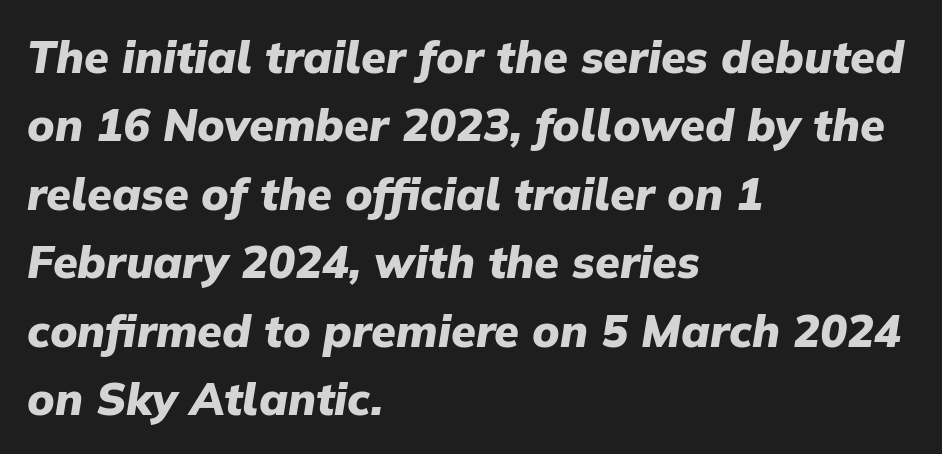
The face used here has a pronounced slope to its letters. Strong, thick strokes mark this as bold type. This sample is left-justified, so line endings fall wherever the words run out. Tracking here is standard; glyphs follow each other at the usual distance. This sample has the flowing, uneven cadence of proportional lettering.
